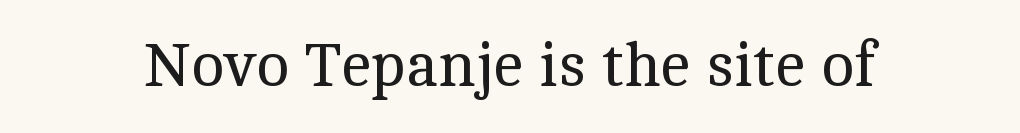
{"serif": "yes", "italic": "no", "bold": "no", "weight": "regular", "width": "normal", "x_height": "medium", "monospaced": "no", "underline": "no", "letter_spacing": "normal", "letter_spacing_em": 0.0, "glyph_px": 62}
